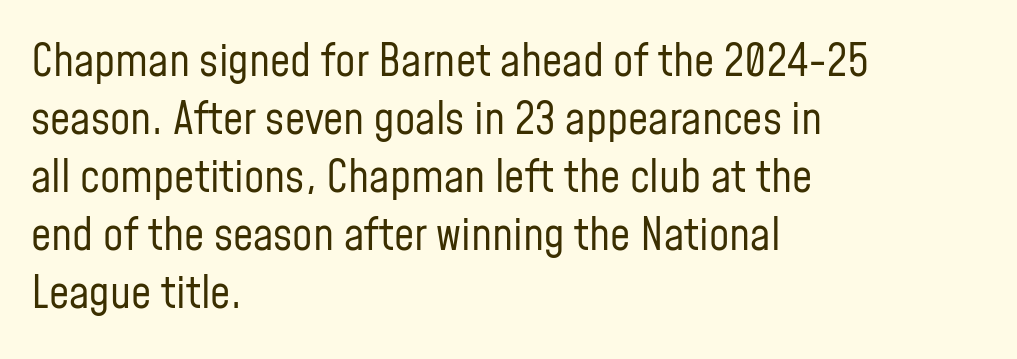
Q: Is the text bold? A: No.
Q: Is the text italic (slanted)? A: No, it is upright.
Q: Is the typeface a serif or a sans-serif typeface? A: Sans-serif.
Q: Is the text underlined? A: No.
Q: How is the paragraph aligned? A: Left-aligned.
Q: Is the spacing between letters normal or unusually wide? A: Normal.
Q: Is the spacing between lines tight, normal or loose? A: Normal.
Q: Width (condensed, normal, or wide)? A: Condensed.
Q: Stroke contrast? A: Low.
Q: x-height? A: Medium.
Q: Monospaced? A: No.
